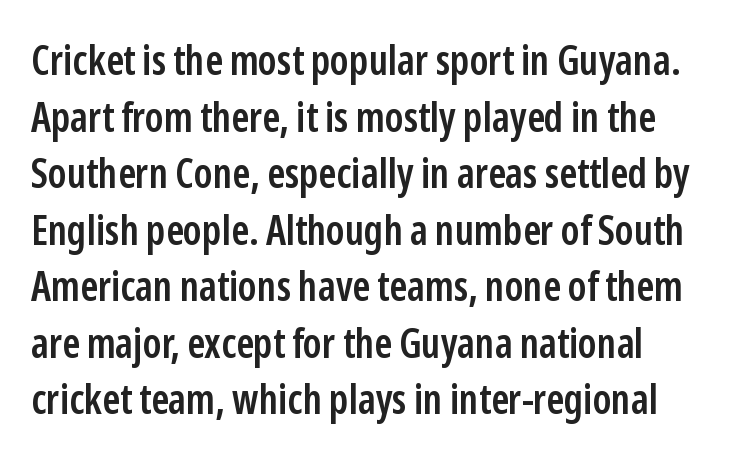
The image shows 41 px semibold, condensed sans-serif type, upright; set left-aligned, normal line spacing (1.38x), normal letter spacing, not underlined; low stroke contrast and a medium x-height.
